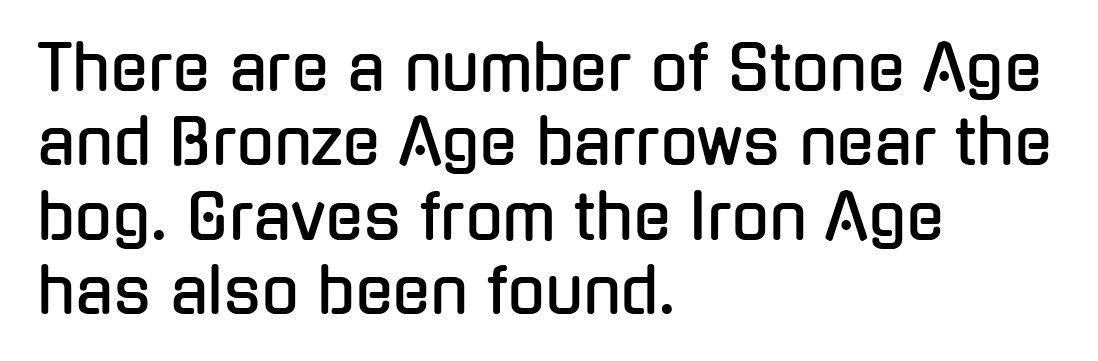
The image shows 62 px condensed sans-serif type, upright; set left-aligned, line spacing 1.2x, normal letter spacing, not underlined; low stroke contrast and a medium x-height.
